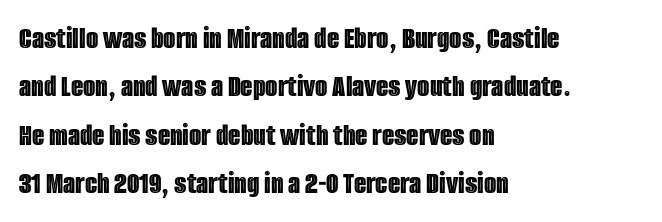
Q: Is the text italic (slanted)? A: No, it is upright.
Q: Is the text underlined? A: No.
Q: How is the paragraph aligned? A: Left-aligned.
Q: Is the spacing between letters normal or unusually wide? A: Normal.
Q: Is the spacing between lines tight, normal or loose? A: Normal.
Q: Width (condensed, normal, or wide)? A: Condensed.
Q: x-height? A: Large.
Q: Monospaced? A: No.
